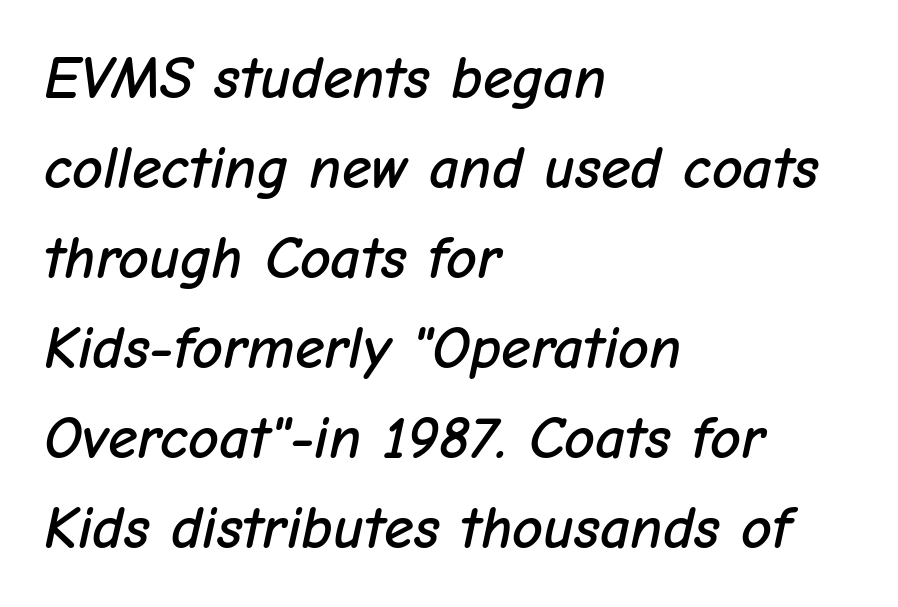
Q: Is the text italic (slanted)? A: Yes, it leans right by about 12 degrees.
Q: Is the text underlined? A: No.
Q: How is the paragraph aligned? A: Left-aligned.
Q: Is the spacing between letters normal or unusually wide? A: Normal.
Q: Is the spacing between lines tight, normal or loose? A: Normal.
Q: Width (condensed, normal, or wide)? A: Normal.
Q: Stroke contrast? A: Low.
Q: x-height? A: Medium.
Q: Monospaced? A: No.
